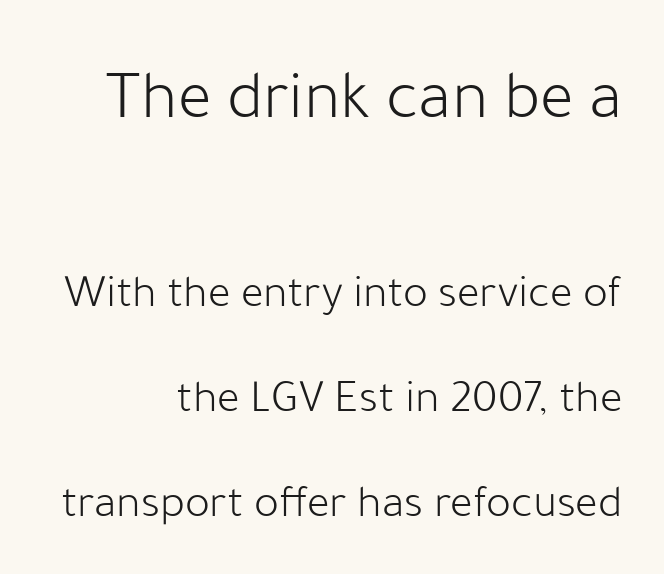
Q: Is the text bold? A: No.
Q: Is the text italic (slanted)? A: No, it is upright.
Q: Is the typeface a serif or a sans-serif typeface? A: Sans-serif.
Q: Is the text underlined? A: No.
Q: How is the paragraph aligned? A: Right-aligned.
Q: Is the spacing between letters normal or unusually wide? A: Normal.
Q: Is the spacing between lines tight, normal or loose? A: Loose.
Q: Which block of text is set in a larger size, the first (top) or the second (bottom)? A: The first (top) one.
Q: Width (condensed, normal, or wide)? A: Normal.
Q: Stroke contrast? A: Low.
Q: x-height? A: Medium.
Q: Monospaced? A: No.
